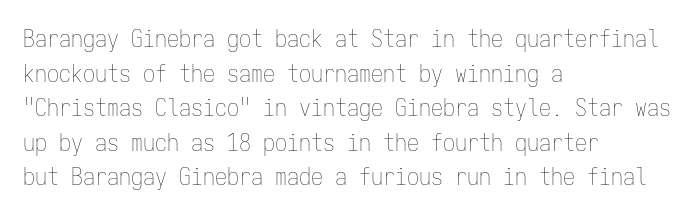
Regarding leading, the lines here are spaced in the standard way. The letters look calm and open, with moderate or lighter stems. Layout note: lines flush left. The rendering keeps characters at their native spacing. The lettering stays uniformly vertical, giving the passage a roman look. Underline: absent.
